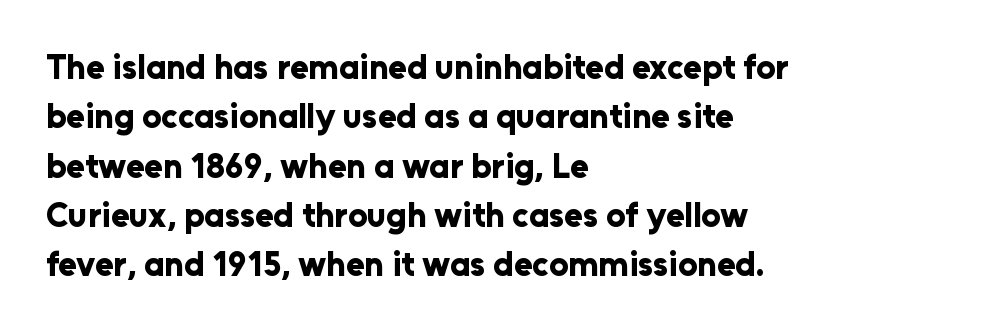
Q: Is the text bold? A: Yes.
Q: Is the text italic (slanted)? A: No, it is upright.
Q: Is the typeface a serif or a sans-serif typeface? A: Sans-serif.
Q: Is the text underlined? A: No.
Q: How is the paragraph aligned? A: Left-aligned.
Q: Is the spacing between letters normal or unusually wide? A: Normal.
Q: Is the spacing between lines tight, normal or loose? A: Normal.
Q: Width (condensed, normal, or wide)? A: Normal.
Q: Stroke contrast? A: Low.
Q: x-height? A: Medium.
Q: Monospaced? A: No.
